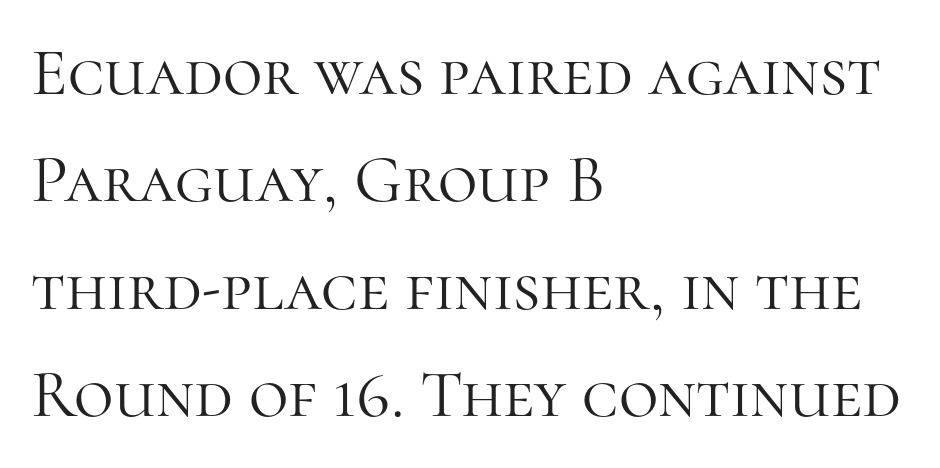
A typesetter would call this proportional, since set widths differ per character. This sample uses an upright cut, with every glyph sitting square on the baseline. Summary of vertical rhythm: regular, with standard interline spacing. Each line starts at the same left margin while the right side varies. Regarding serifs, this sample has them.
